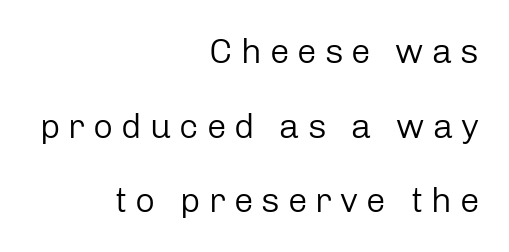
The image shows 35 px regular-weight sans-serif type, upright; set right-aligned, loose line spacing (2.13x), unusually wide letter spacing (+0.23 em), not underlined; low stroke contrast and a medium x-height.
